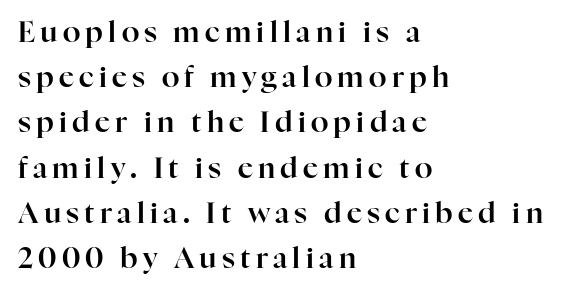
{"serif": "yes", "italic": "no", "width": "normal", "stroke_contrast": "high", "x_height": "medium", "monospaced": "no", "underline": "no", "align": "left", "line_spacing": "normal", "line_spacing_ratio": 1.56, "glyph_px": 29}
